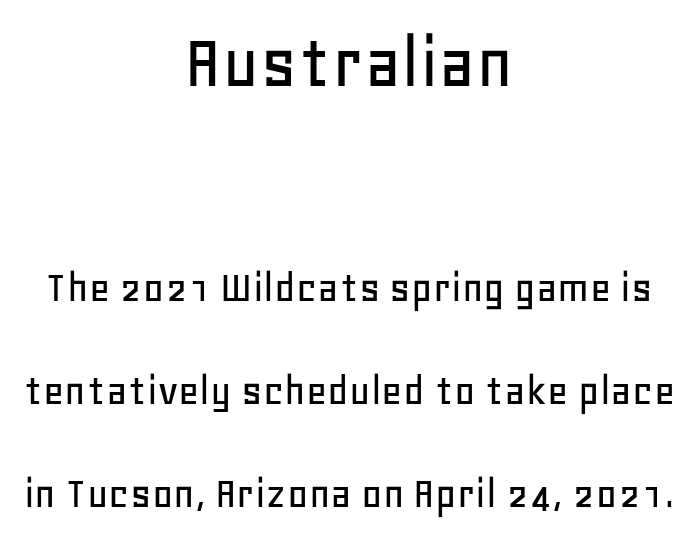
{"serif": "no", "italic": "no", "width": "normal", "stroke_contrast": "low", "x_height": "large", "monospaced": "no", "underline": "no", "align": "center", "line_spacing": "loose", "line_spacing_ratio": 2.24, "letter_spacing": "normal", "letter_spacing_em": 0.0, "larger_block": "first", "size_ratio": 1.74, "glyph_px": 80}
